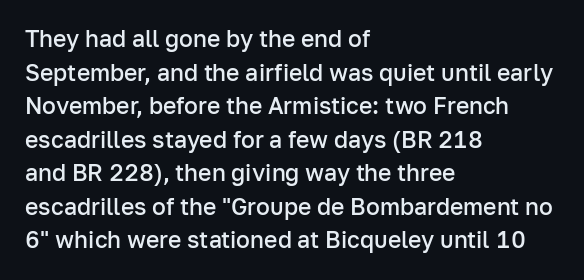
The image shows 23 px text type, upright; set left-aligned, normal line spacing (1.46x), normal letter spacing, not underlined.
